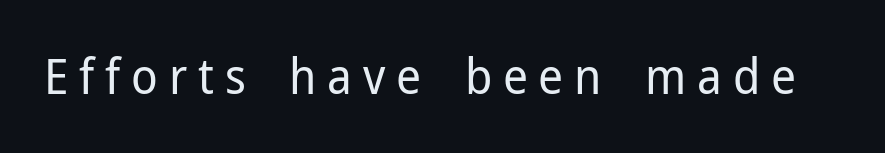
The strokes are not fattened; the text isn't bold. Note the varied advance widths — an 'i' is clearly narrower than an 'm'. This rendering employs a face without finishing strokes, i.e., a sans-serif. Underlining? Definitely not there. Tracking value appears strongly positive — letters spread wide. This sample uses an upright cut, with every glyph sitting square on the baseline.
